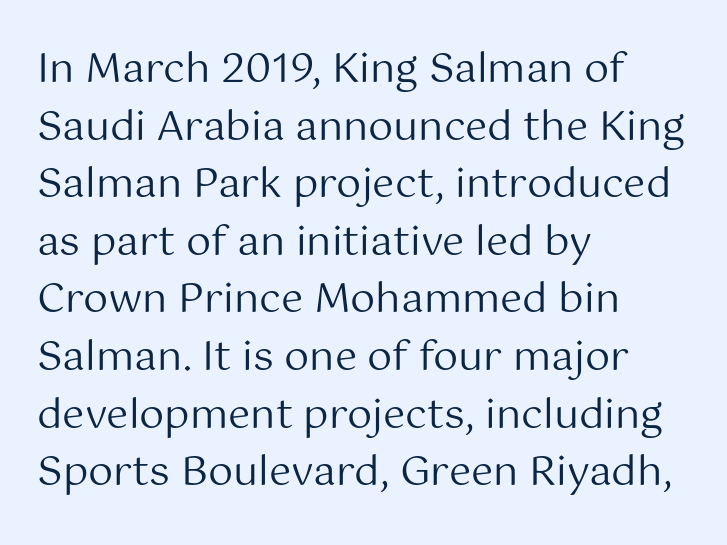
Q: Is the text bold? A: No.
Q: Is the text italic (slanted)? A: No, it is upright.
Q: Is the typeface a serif or a sans-serif typeface? A: Sans-serif.
Q: Is the text underlined? A: No.
Q: How is the paragraph aligned? A: Left-aligned.
Q: Is the spacing between letters normal or unusually wide? A: Normal.
Q: Is the spacing between lines tight, normal or loose? A: Normal.
Q: Width (condensed, normal, or wide)? A: Normal.
Q: Stroke contrast? A: Medium.
Q: x-height? A: Medium.
Q: Monospaced? A: No.
